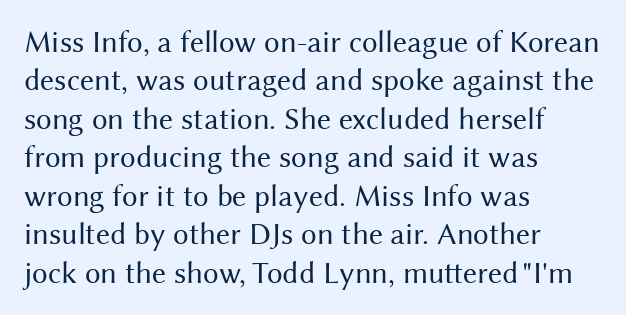
No feet cap the strokes, marking this as sans-serif type. Notice how the stems are strictly vertical — no italics here. Descenders are the only things crossing below the line. Alignment: flush left. Think standard paragraph weight, or any step lighter than that. Glyph-to-glyph distance matches everyday printed text.
